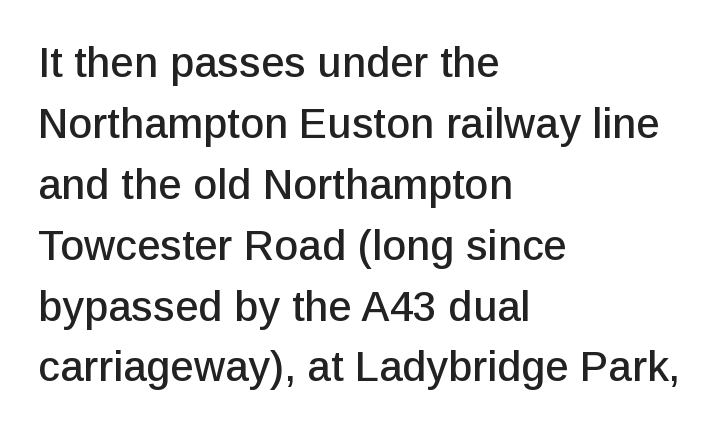
Q: Is the text italic (slanted)? A: No, it is upright.
Q: Is the typeface a serif or a sans-serif typeface? A: Sans-serif.
Q: Is the text underlined? A: No.
Q: How is the paragraph aligned? A: Left-aligned.
Q: Is the spacing between letters normal or unusually wide? A: Normal.
Q: Is the spacing between lines tight, normal or loose? A: Normal.
Q: Width (condensed, normal, or wide)? A: Normal.
Q: Stroke contrast? A: Low.
Q: x-height? A: Medium.
Q: Monospaced? A: No.
